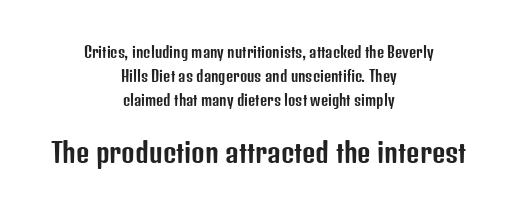
{"italic": "no", "underline": "no", "align": "center", "line_spacing_ratio": 1.71, "letter_spacing": "normal", "letter_spacing_em": 0.0, "larger_block": "second", "size_ratio": 1.86, "glyph_px": 26}
